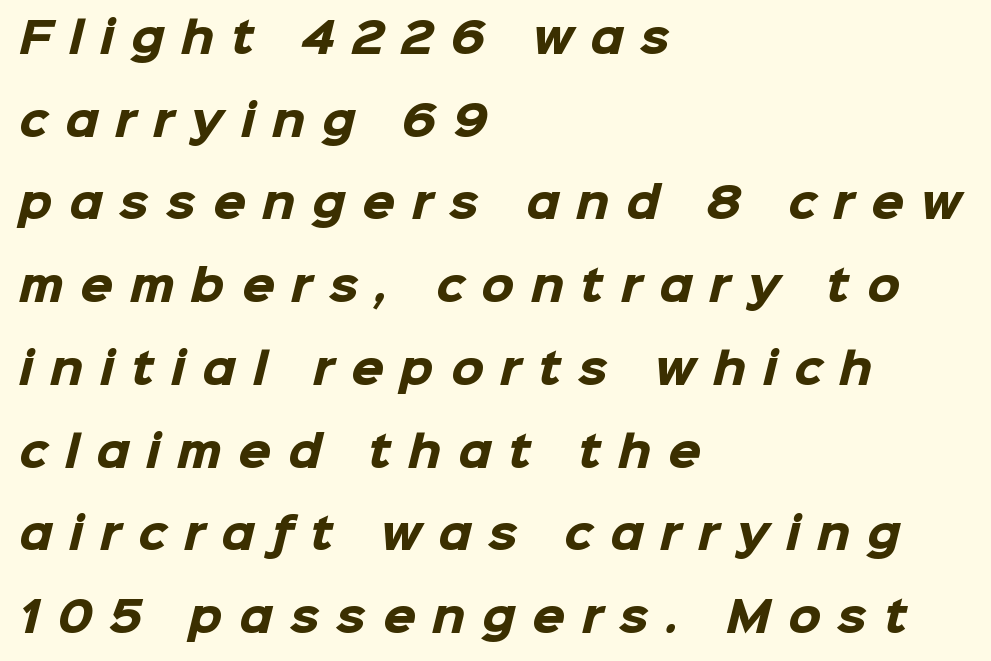
{"serif": "no", "bold": "yes", "weight": "heavy", "width": "normal", "stroke_contrast": "low", "x_height": "medium", "monospaced": "no", "underline": "no", "align": "left", "line_spacing": "loose", "line_spacing_ratio": 1.97, "letter_spacing": "wide", "letter_spacing_em": 0.4, "glyph_px": 42}
